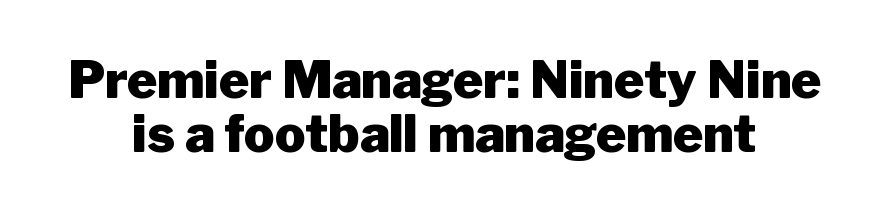
Is the type bold? Yes — the strokes are clearly thick and heavy. Here the glyphs are tracked normally, forming tight word shapes. Where is the straight margin? There isn't one; the lines are centered. Is this a sans? Yes — the strokes have no serifs. Interline gaps are noticeably narrow in this sample. Character widths vary here, with narrow letters taking less room than wide ones.
